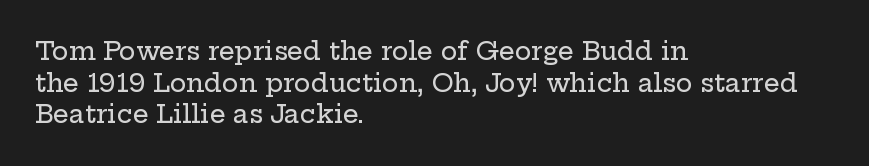
The rows are spaced the way most documents space them. No extra tracking has been applied to these lines. Which margin do the lines hug? The left one — the right edge is uneven. The gap between lines stays unmarked. If you drew a line through each stem, it would be perfectly vertical.
